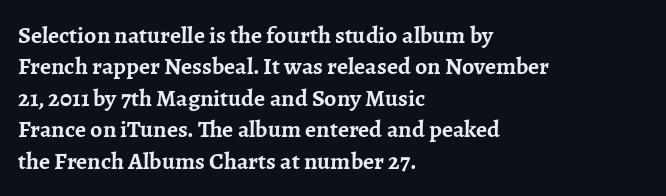
Q: Is the text bold? A: Yes.
Q: Is the text italic (slanted)? A: No, it is upright.
Q: Is the text underlined? A: No.
Q: How is the paragraph aligned? A: Left-aligned.
Q: Is the spacing between letters normal or unusually wide? A: Normal.
Q: Is the spacing between lines tight, normal or loose? A: Normal.
